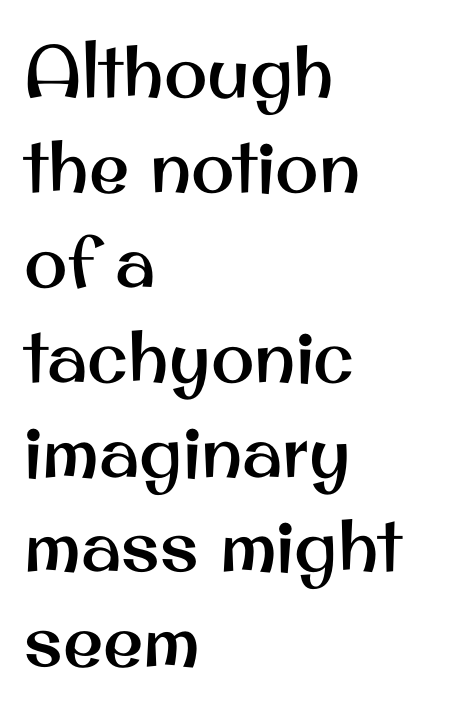
The image shows 73 px sans-serif type, upright; set left-aligned, normal line spacing (1.3x), normal letter spacing, not underlined; medium stroke contrast and a small x-height.
